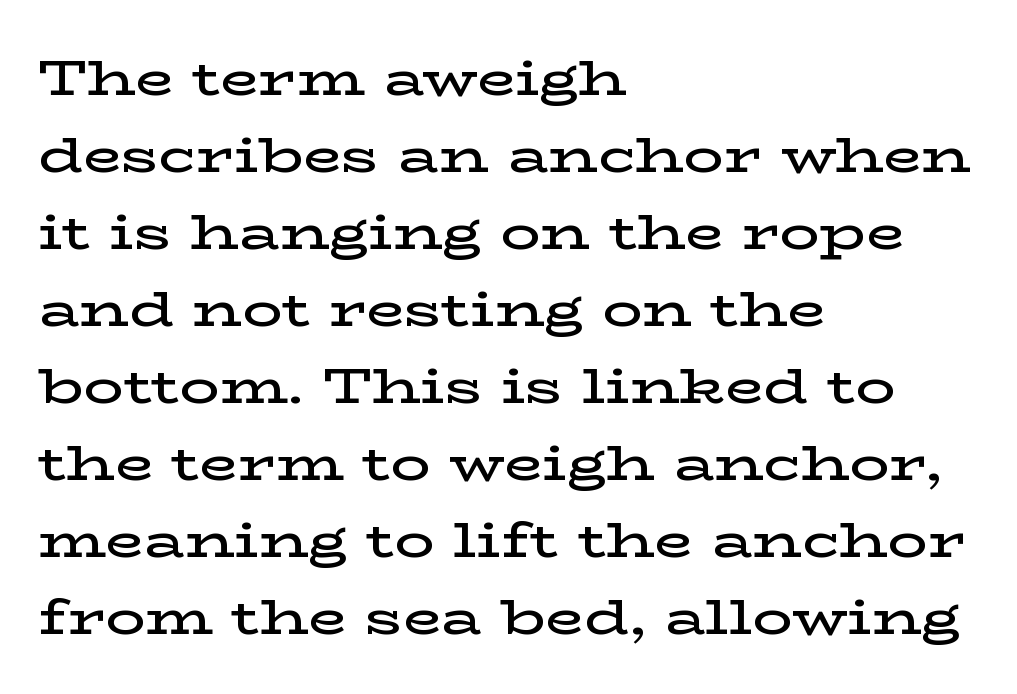
{"serif": "yes", "italic": "no", "bold": "semi", "weight": "semibold", "width": "wide", "stroke_contrast": "low", "x_height": "medium", "monospaced": "no", "underline": "no", "align": "left", "line_spacing": "normal", "line_spacing_ratio": 1.54, "letter_spacing": "normal", "letter_spacing_em": 0.0, "glyph_px": 50}
